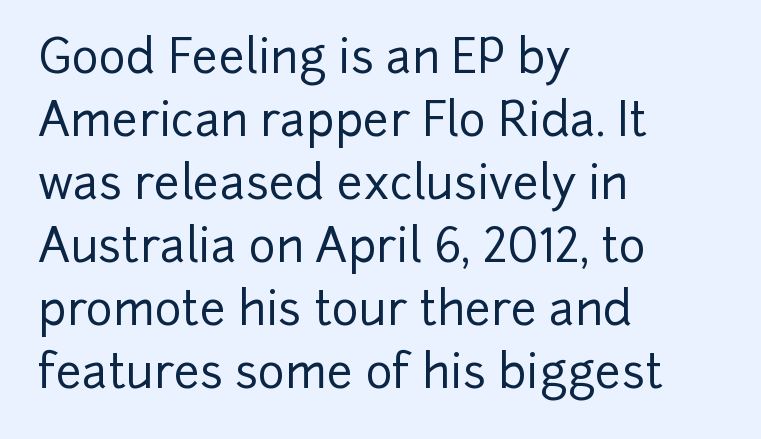
Q: Is the text italic (slanted)? A: No, it is upright.
Q: Is the typeface a serif or a sans-serif typeface? A: Sans-serif.
Q: Is the text underlined? A: No.
Q: How is the paragraph aligned? A: Left-aligned.
Q: Is the spacing between letters normal or unusually wide? A: Normal.
Q: Is the spacing between lines tight, normal or loose? A: Normal.
Q: Width (condensed, normal, or wide)? A: Normal.
Q: Stroke contrast? A: Low.
Q: x-height? A: Medium.
Q: Monospaced? A: No.
